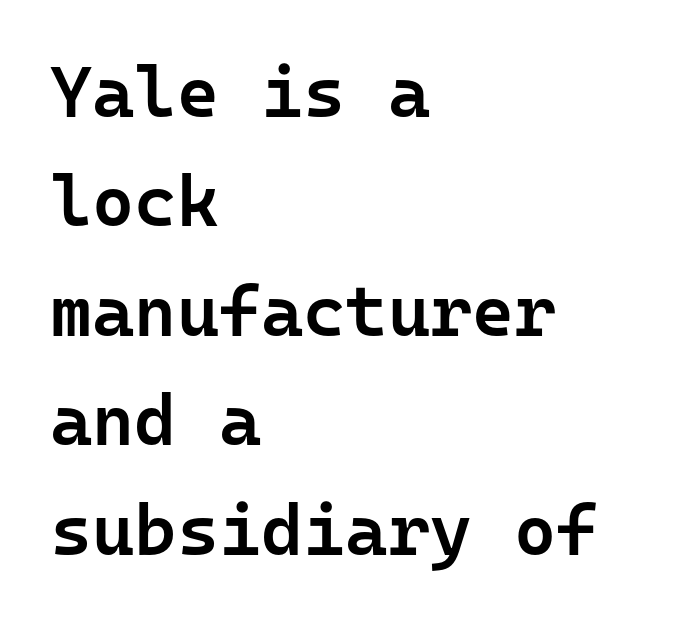
You can tell from the bare stems that sans-serif type was used. Note the uniform advance width — an 'i' takes as much space as an 'm'. The type sits square on the baseline with zero lean. Bold? Not quite — semibold, heavier than regular but stopping short. These lines are set flush left with a ragged right edge.
